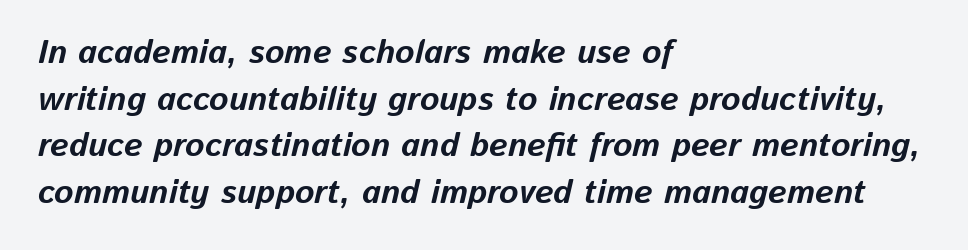
The vertical gap from one line to the next is medium. Between one letter and the next there's only the usual sliver of space. This sample has the flowing, uneven cadence of proportional lettering. Typesetter's note: full bold, strokes at maximum text heaviness. Layout note: lines flush left. This sample uses an oblique cut, with every glyph tilted off the vertical.
